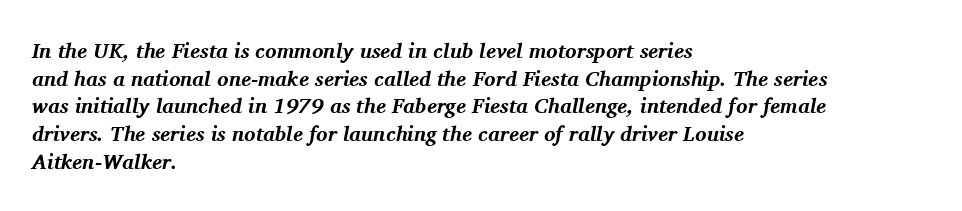
Every letter is thick-stroked: bold, no question. The lines are quadded left. Designer's note — italics engaged. Rule under the text: the space is simply empty. Does extra space separate the letters? No, they use regular spacing.
